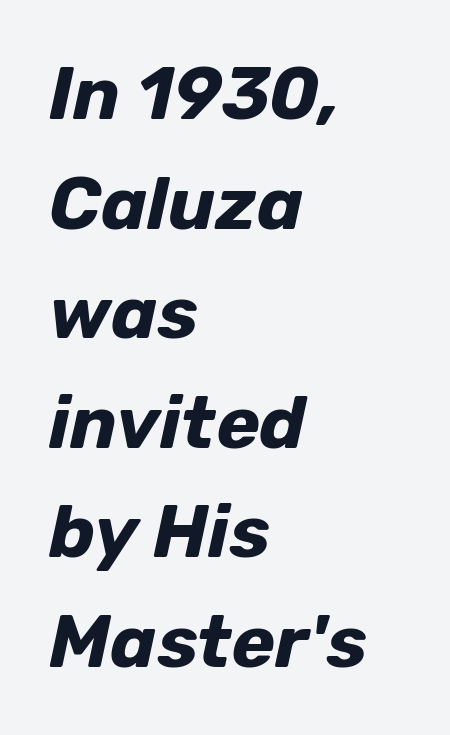
This rendering uses left alignment, leaving the right contour irregular. The words here are not underlined. A full-strength bold gives these letters their thick strokes. The rows are spaced the way most documents space them. Compared with typical body copy, the letter spacing here is the same.
